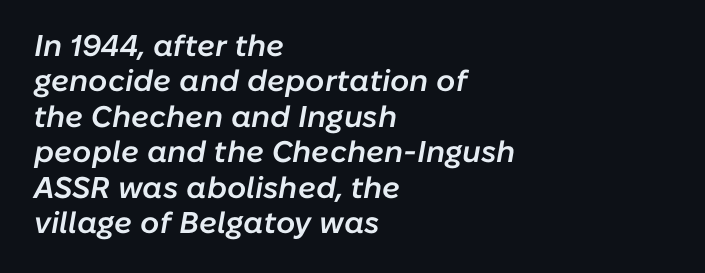
Leftover space on each line is placed entirely after the last word. There is no visible air inserted between adjacent glyphs. Note the varied advance widths — an 'i' is clearly narrower than an 'm'. The characters look somewhat weighty, a semibold short of true bold. Slant detected: the letters are inclined.
